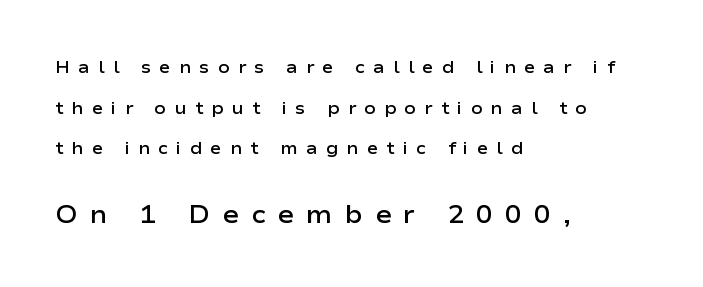
The image shows 25 px text type, upright; set left-aligned, loose line spacing (2.39x), unusually wide letter spacing (+0.48 em), not underlined; the second (bottom) block is 1.47x larger.
